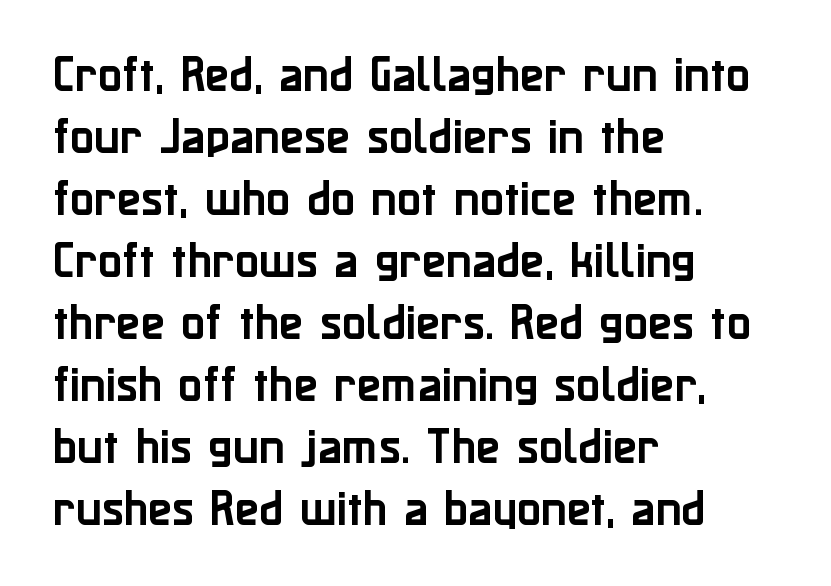
{"serif": "no", "italic": "no", "width": "normal", "stroke_contrast": "low", "x_height": "medium", "monospaced": "no", "underline": "no", "align": "left", "line_spacing": "normal", "line_spacing_ratio": 1.55, "letter_spacing": "normal", "letter_spacing_em": 0.0, "glyph_px": 40}
